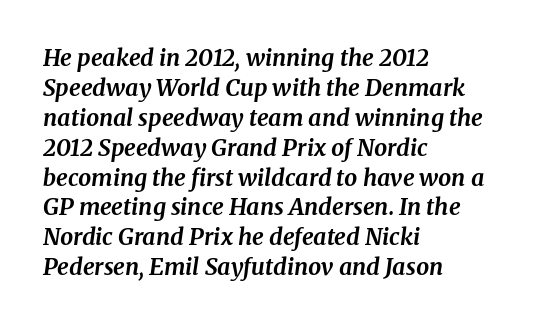
Yep, that's italic — everything's leaning. The lines in this sample share a left origin and differ only in where they stop. Here the glyphs are tracked normally, forming tight word shapes. Leading: standard.
